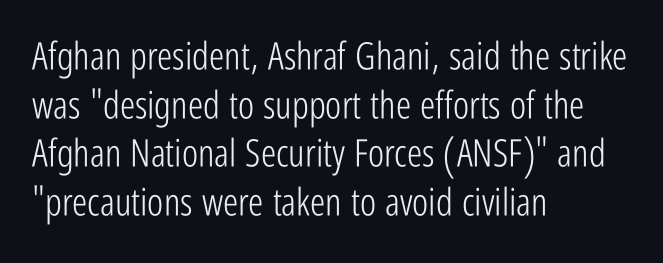
The image shows 38 px light, condensed sans-serif type, upright; set left-aligned, normal line spacing (1.28x), normal letter spacing, not underlined; low stroke contrast and a medium x-height.
